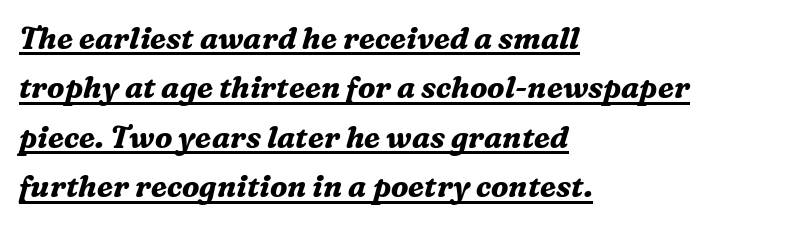
Q: Is the text bold? A: Yes.
Q: Is the text italic (slanted)? A: Yes, it leans right by about 16 degrees.
Q: Is the typeface a serif or a sans-serif typeface? A: Serif.
Q: Is the text underlined? A: Yes.
Q: How is the paragraph aligned? A: Left-aligned.
Q: Is the spacing between letters normal or unusually wide? A: Normal.
Q: Is the spacing between lines tight, normal or loose? A: Normal.
Q: Width (condensed, normal, or wide)? A: Normal.
Q: Stroke contrast? A: Medium.
Q: x-height? A: Medium.
Q: Monospaced? A: No.
